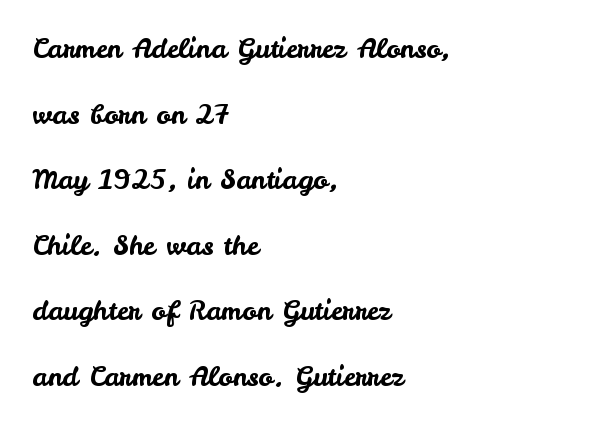
The image shows 27 px text type; set left-aligned, loose line spacing (2.43x), normal letter spacing, not underlined.
